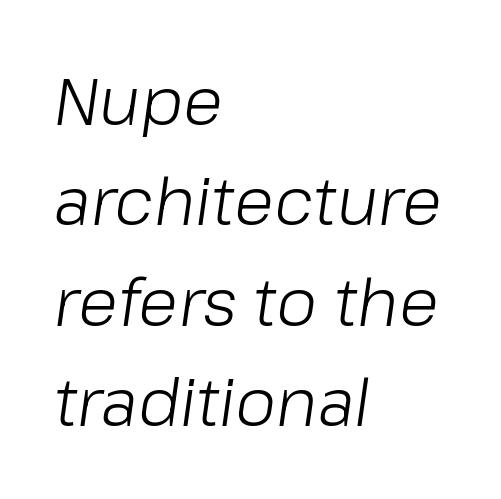
The image shows 66 px light type, italic (leaning right); set left-aligned, normal line spacing (1.52x), normal letter spacing, not underlined; low stroke contrast and a medium x-height.
